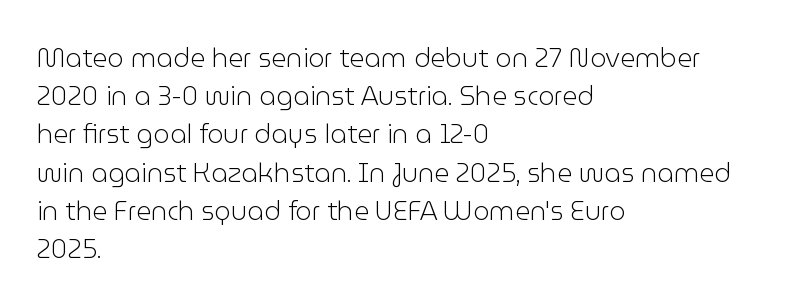
{"italic": "no", "bold": "no", "underline": "no", "align": "left", "line_spacing": "normal", "line_spacing_ratio": 1.47, "letter_spacing": "normal", "letter_spacing_em": 0.0, "glyph_px": 26}
